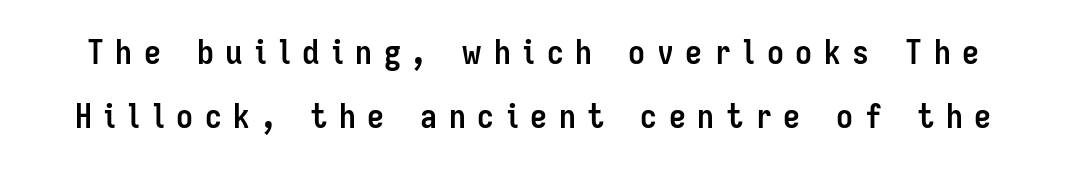
Compared with typical body copy, the letter spacing here is much looser. Notice how thick the strokes are: this is what a full bold looks like. Type style note: lacks serifs. Posture: straight, roman, zero tilt. The strip under each line holds only bare page.
